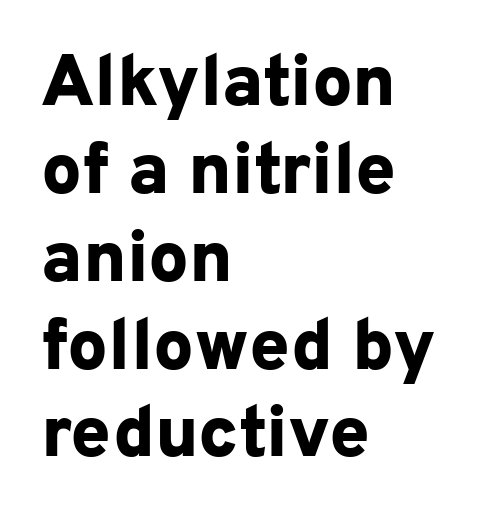
Q: Is the text bold? A: Yes.
Q: Is the text italic (slanted)? A: No, it is upright.
Q: Is the typeface a serif or a sans-serif typeface? A: Sans-serif.
Q: Is the text underlined? A: No.
Q: How is the paragraph aligned? A: Left-aligned.
Q: Is the spacing between letters normal or unusually wide? A: Normal.
Q: Width (condensed, normal, or wide)? A: Normal.
Q: Stroke contrast? A: Low.
Q: x-height? A: Medium.
Q: Monospaced? A: No.
